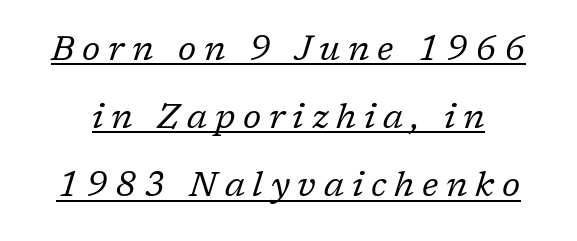
Tall strokes in this sample are angled rather than plumb. The designer dialed line spacing up above the default. Has an underline been added? It has. The letters look calm and open, with moderate or lighter stems. This sample uses a serif face.
